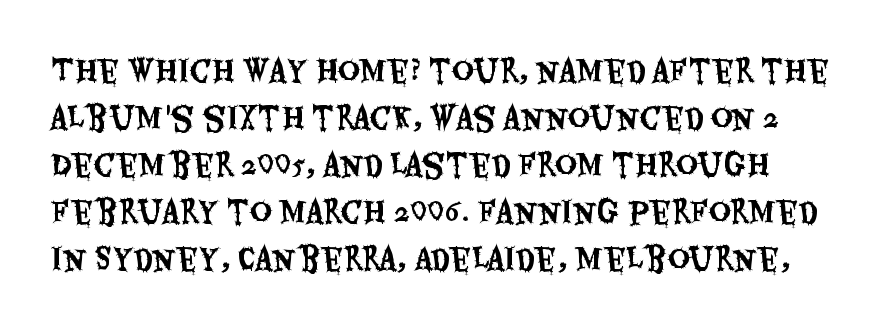
Honestly, the letter spacing is just normal — you wouldn't notice it. If you drew a line through each stem, it would be perfectly vertical. Is this a sans? Yes — the strokes have no serifs. Think of a printed novel: that variable character pitch is what you see here.
